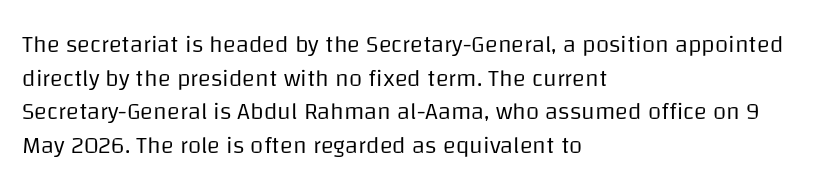
Q: Is the text bold? A: No.
Q: Is the text italic (slanted)? A: No, it is upright.
Q: Is the text underlined? A: No.
Q: How is the paragraph aligned? A: Left-aligned.
Q: Is the spacing between letters normal or unusually wide? A: Normal.
Q: Is the spacing between lines tight, normal or loose? A: Normal.
